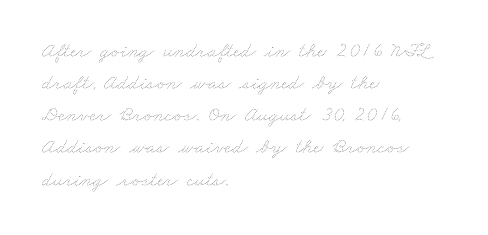
How would I describe the line gaps? Plain and ordinary. Default kerning and tracking; the words read as compact shapes. The space directly below the letters is spotless. The ragged edge is on the right, which tells us the setting is flush left. Stems here are at most as thick as an everyday book face.
